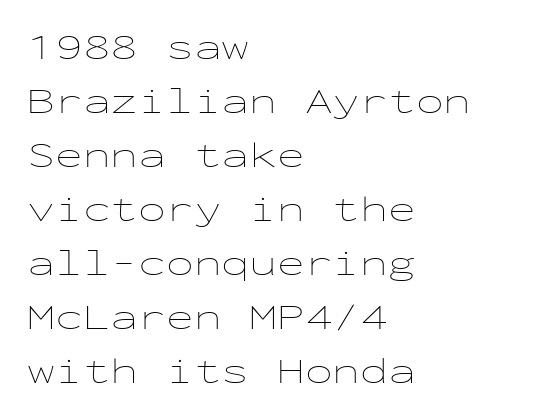
{"italic": "no", "bold": "no", "weight": "thin", "width": "wide", "stroke_contrast": "low", "x_height": "medium", "monospaced": "yes", "underline": "no", "align": "left", "line_spacing": "normal", "line_spacing_ratio": 1.46, "letter_spacing": "normal", "letter_spacing_em": 0.0, "glyph_px": 37}
